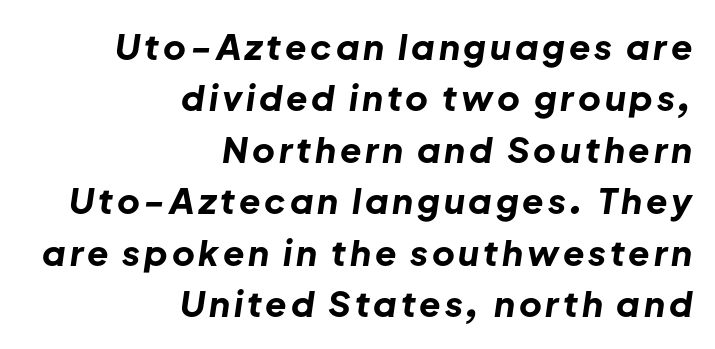
Q: Is the text bold? A: Yes.
Q: Is the text italic (slanted)? A: Yes, it leans right by about 8 degrees.
Q: Is the text underlined? A: No.
Q: How is the paragraph aligned? A: Right-aligned.
Q: Is the spacing between lines tight, normal or loose? A: Normal.
Q: Width (condensed, normal, or wide)? A: Normal.
Q: Stroke contrast? A: Low.
Q: x-height? A: Medium.
Q: Monospaced? A: No.
